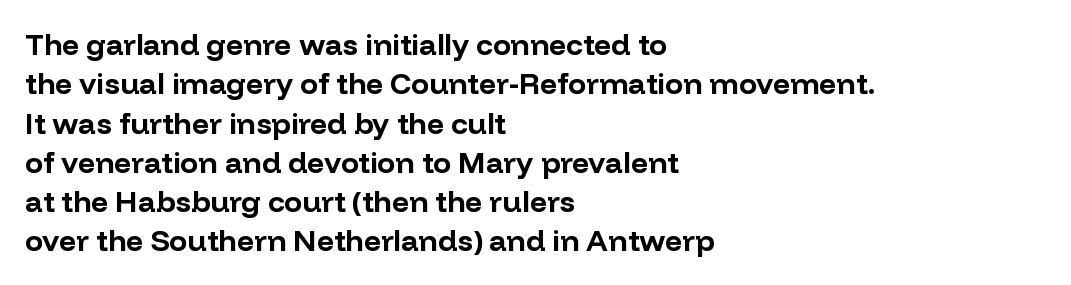
The image shows 30 px bold sans-serif type, upright; set left-aligned, normal line spacing (1.31x), normal letter spacing, not underlined; low stroke contrast and a medium x-height.
